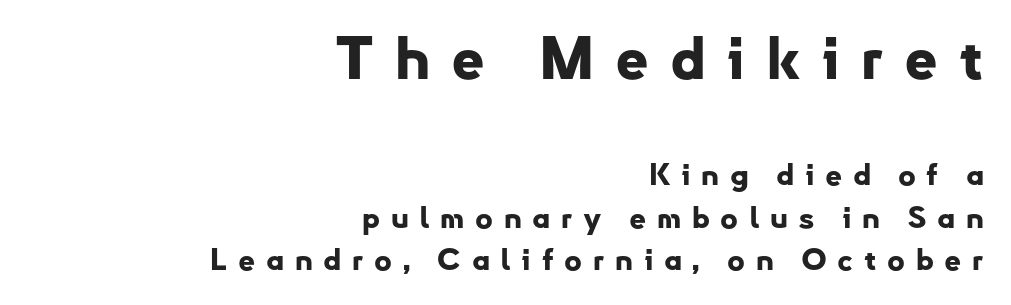
Regular leading. The lettering holds an erect, upright posture throughout. Its strokes are broad and dark, the hallmark of bold type. Varying glyph widths throughout — classic text-font behaviour.
